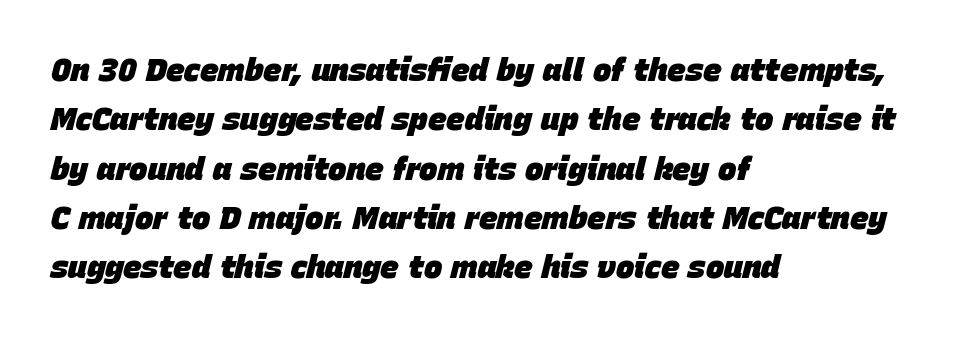
Q: Is the text bold? A: Yes.
Q: Is the text italic (slanted)? A: Yes, it leans right by about 15 degrees.
Q: Is the text underlined? A: No.
Q: How is the paragraph aligned? A: Left-aligned.
Q: Is the spacing between letters normal or unusually wide? A: Normal.
Q: Is the spacing between lines tight, normal or loose? A: Normal.
Q: Width (condensed, normal, or wide)? A: Normal.
Q: Stroke contrast? A: Low.
Q: x-height? A: Large.
Q: Monospaced? A: No.
